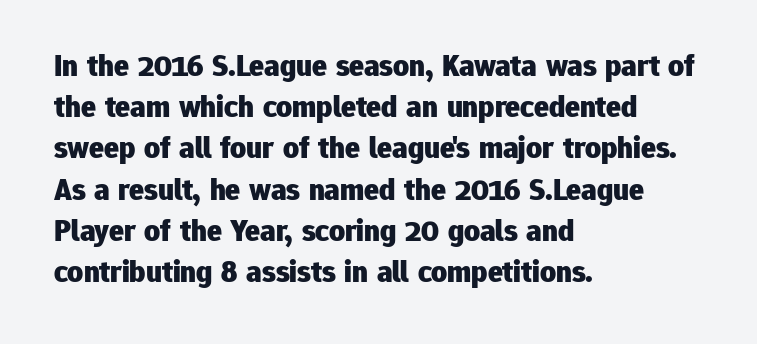
Heft: maximum for text — a bold. The letters stand upright; this is a roman face. Does extra space separate the letters? No, they use regular spacing. In terms of leading, this rendering sits right in the middle. Descenders hang freely into open space. Horizontal alignment here is leftward, the default for most running prose.
